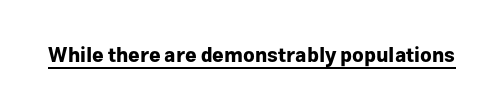
Weight: bold. Is the letter spacing exaggerated? No — it looks like the ordinary default. In designer terms, the underline attribute is active on this setting. A roman cut, with each character standing at attention.
